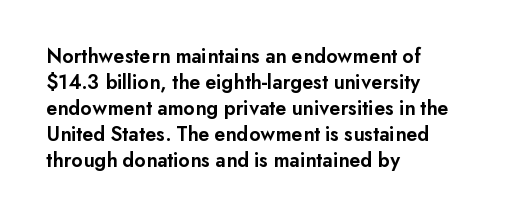
Q: Is the text bold? A: Semi-bold.
Q: Is the text italic (slanted)? A: No, it is upright.
Q: Is the text underlined? A: No.
Q: How is the paragraph aligned? A: Left-aligned.
Q: Is the spacing between letters normal or unusually wide? A: Normal.
